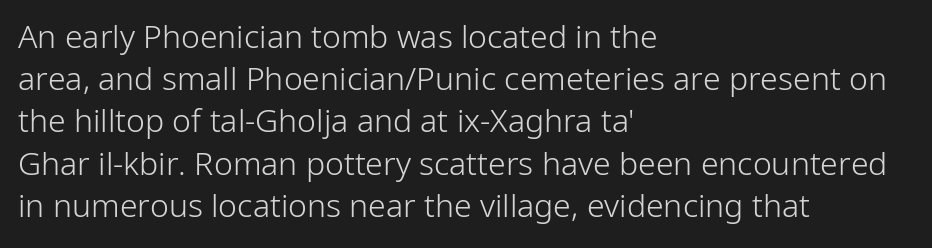
The image shows 32 px light sans-serif type, upright; set left-aligned, normal line spacing (1.32x), normal letter spacing, not underlined; low stroke contrast and a medium x-height.
